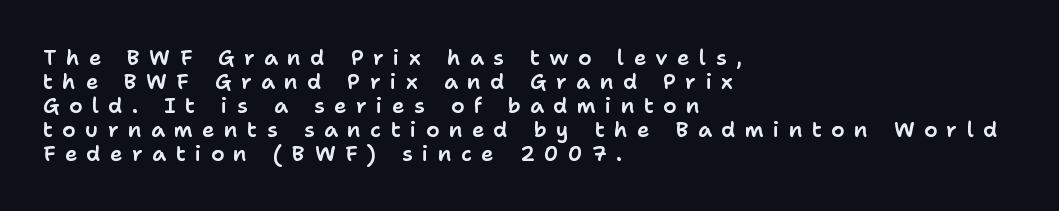
{"italic": "no", "underline": "no", "align": "left", "line_spacing": "tight", "line_spacing_ratio": 1.14, "letter_spacing": "wide", "letter_spacing_em": 0.45, "glyph_px": 21}
